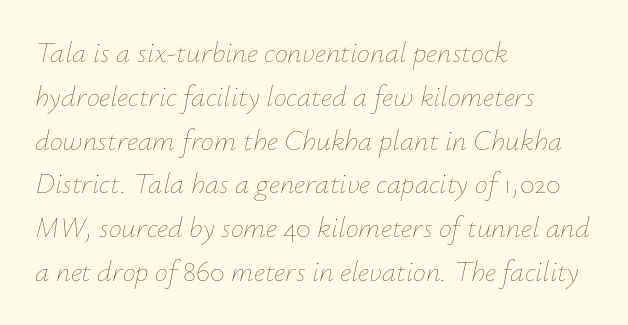
The image shows 29 px thin type, italic (leaning right); set left-aligned, normal line spacing (1.51x), normal letter spacing, not underlined; low stroke contrast and a small x-height.
